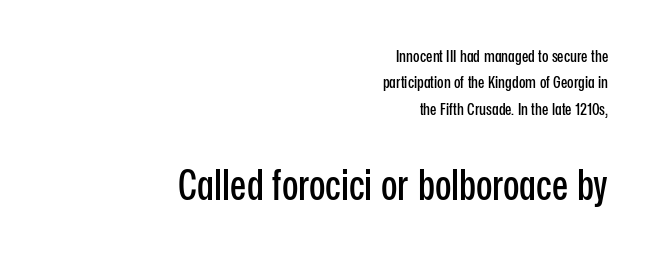
{"serif": "no", "italic": "no", "width": "condensed", "stroke_contrast": "low", "x_height": "medium", "monospaced": "no", "underline": "no", "align": "right", "line_spacing": "normal", "line_spacing_ratio": 1.55, "letter_spacing": "normal", "letter_spacing_em": 0.0, "larger_block": "second", "size_ratio": 2.53, "glyph_px": 43}
